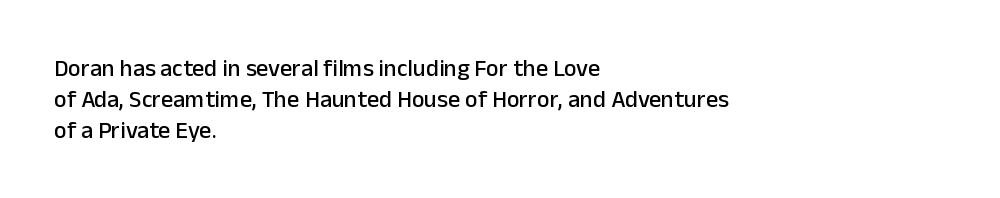
Does the copy run flush right? No — it runs flush left. The font's upright variant was chosen for this text. Descender tails drop into unmarked territory. Reading down the column, the eye jumps a familiar distance to each next line.
